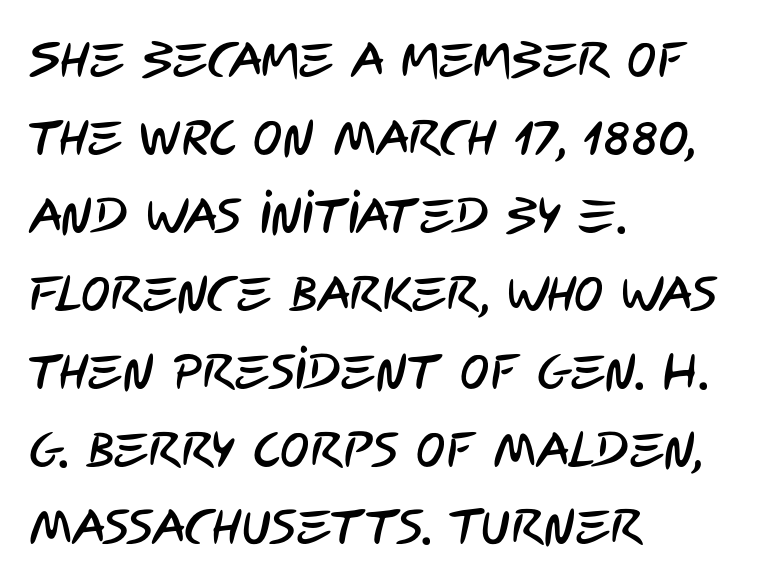
Q: Is the typeface a serif or a sans-serif typeface? A: Sans-serif.
Q: Is the text underlined? A: No.
Q: How is the paragraph aligned? A: Left-aligned.
Q: Is the spacing between letters normal or unusually wide? A: Normal.
Q: Is the spacing between lines tight, normal or loose? A: Normal.
Q: Width (condensed, normal, or wide)? A: Condensed.
Q: Stroke contrast? A: Low.
Q: x-height? A: Large.
Q: Monospaced? A: No.
